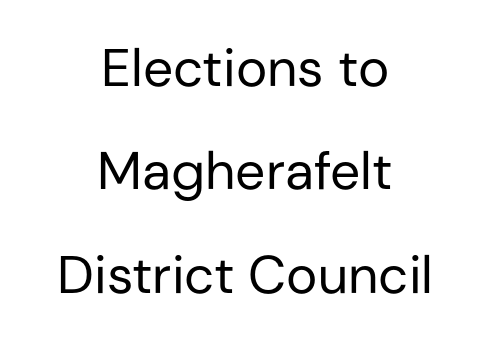
Designer's note — italics off, roman on. Think standard paragraph weight, or any step lighter than that. Regarding serifs, this sample does without them. The line-height multiplier appears high, well above default.
